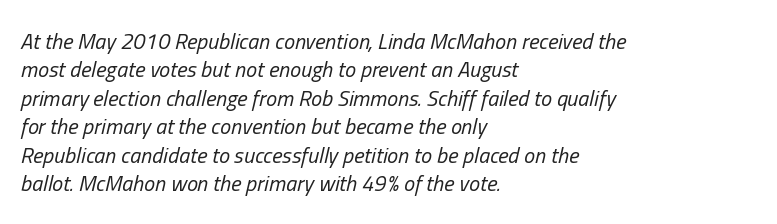
Q: Is the text bold? A: No.
Q: Is the text italic (slanted)? A: Yes, it leans right by about 13 degrees.
Q: Is the text underlined? A: No.
Q: How is the paragraph aligned? A: Left-aligned.
Q: Is the spacing between letters normal or unusually wide? A: Normal.
Q: Is the spacing between lines tight, normal or loose? A: Normal.
